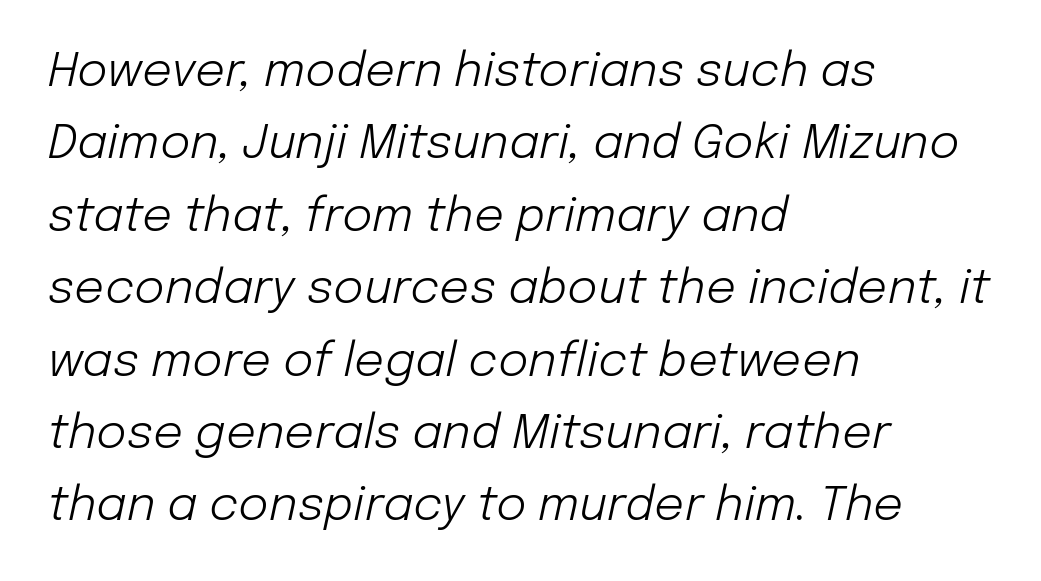
Check under the words: just untouched page. Leading: standard. Caption: face not bold, strokes unweighted. The text carries the slant typical of an italic or oblique font. The passage shown has conventional tracking throughout.
